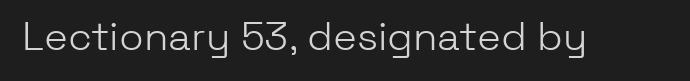
Do the characters align in a grid? No, the font is proportional. The letterforms sit shoulder to shoulder at normal distance. The typeface chosen for these lines omits serifs. Check the space under the baseline: it is left empty. Vertical stems look standard width or narrower in stroke. Designer's note — italics off, roman on.
